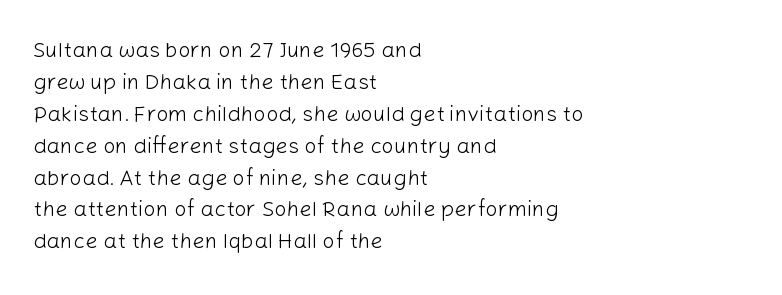
The image shows 22 px text type, upright; set left-aligned, normal line spacing (1.45x), normal letter spacing, not underlined.
